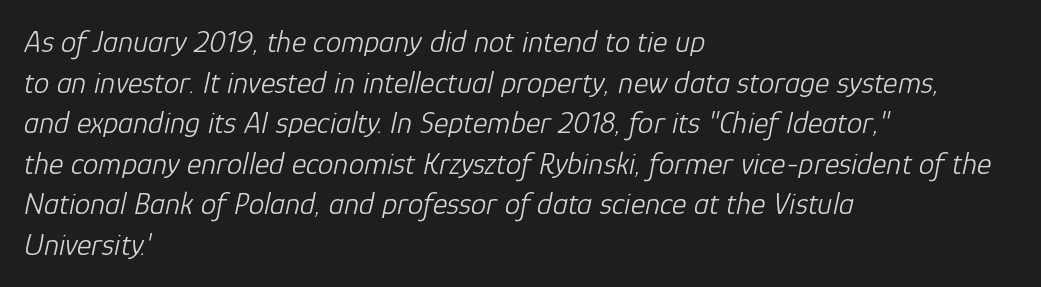
The image shows 31 px light type, italic (leaning right); set left-aligned, normal line spacing (1.31x), normal letter spacing, not underlined; low stroke contrast and a medium x-height.
